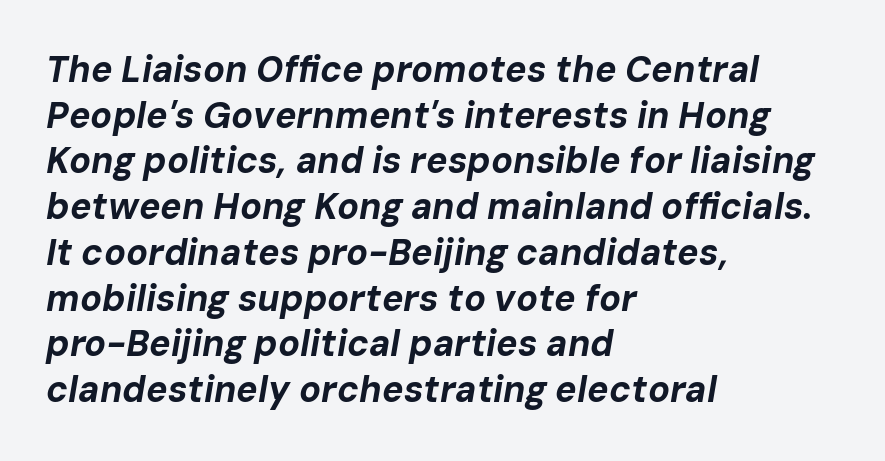
Q: Is the text bold? A: Yes.
Q: Is the text italic (slanted)? A: Yes, it leans right by about 10 degrees.
Q: Is the text underlined? A: No.
Q: How is the paragraph aligned? A: Left-aligned.
Q: Is the spacing between letters normal or unusually wide? A: Normal.
Q: Is the spacing between lines tight, normal or loose? A: Normal.
Q: Width (condensed, normal, or wide)? A: Normal.
Q: Stroke contrast? A: Low.
Q: x-height? A: Medium.
Q: Monospaced? A: No.
